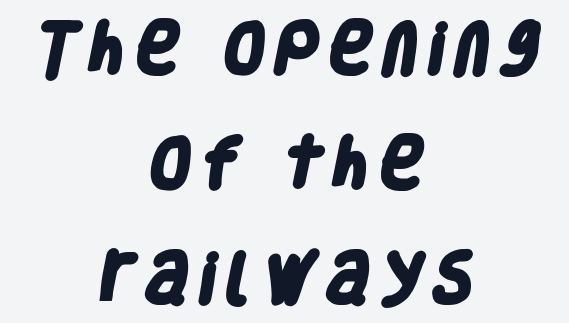
{"serif": "no", "bold": "yes", "weight": "heavy", "width": "condensed", "stroke_contrast": "low", "x_height": "large", "monospaced": "no", "underline": "no", "align": "center", "line_spacing": "loose", "line_spacing_ratio": 2.05, "glyph_px": 56}
